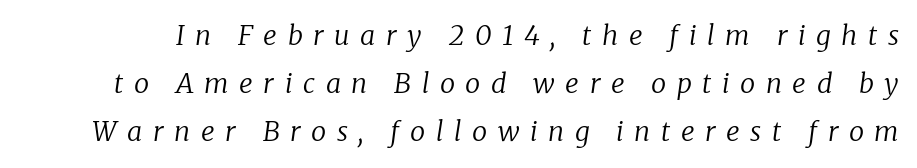
The image shows 27 px text type, italic (leaning right); set line spacing 1.78x, unusually wide letter spacing (+0.39 em), not underlined.
